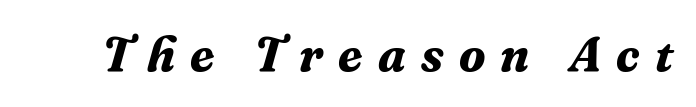
{"serif": "yes", "italic": "yes", "lean": "right", "slant_degrees": 16, "bold": "yes", "weight": "bold", "width": "normal", "stroke_contrast": "medium", "x_height": "medium", "monospaced": "no", "underline": "no", "letter_spacing": "wide", "letter_spacing_em": 0.31, "glyph_px": 49}
